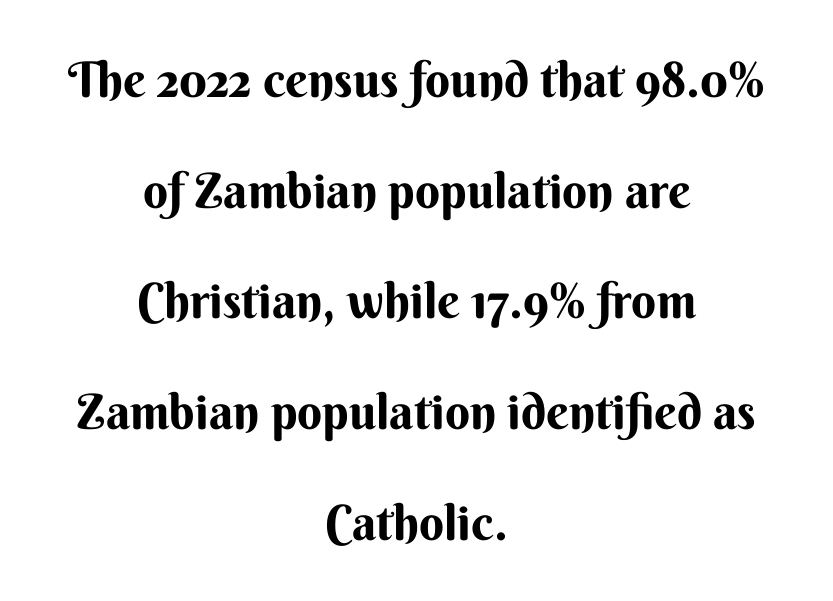
{"serif": "no", "italic": "no", "width": "normal", "stroke_contrast": "medium", "x_height": "small", "monospaced": "no", "underline": "no", "align": "center", "line_spacing": "loose", "line_spacing_ratio": 2.26, "letter_spacing": "normal", "letter_spacing_em": 0.0, "glyph_px": 49}
